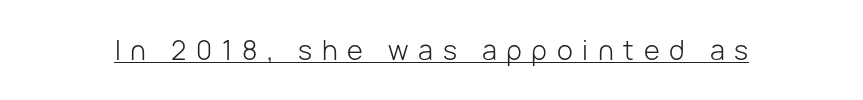
Q: Is the text bold? A: No.
Q: Is the text italic (slanted)? A: No, it is upright.
Q: Is the text underlined? A: Yes.
Q: Is the spacing between letters normal or unusually wide? A: Unusually wide.
